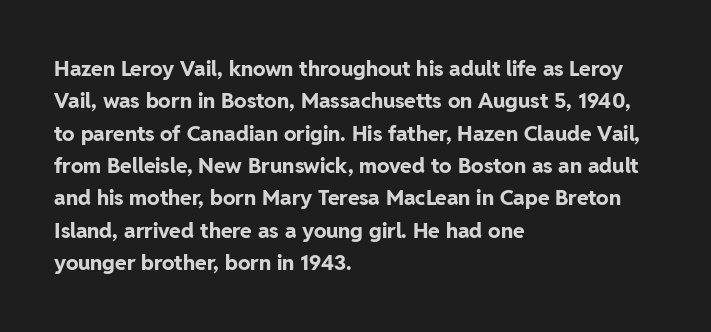
{"italic": "no", "bold": "yes", "underline": "no", "align": "left", "line_spacing": "normal", "line_spacing_ratio": 1.54, "letter_spacing": "normal", "letter_spacing_em": 0.0, "glyph_px": 21}
